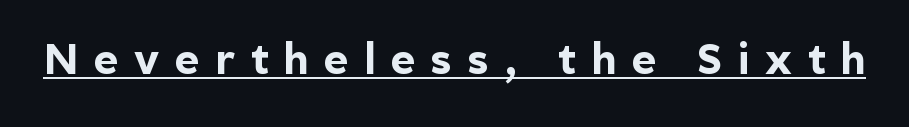
Rendered with straight, roman letterforms. This is underlined copy, the kind a proofreader might mark for attention. The face used here has the dense, thick strokes of a bold. Each letter keeps its own natural width here, so spacing adapts to shape.
